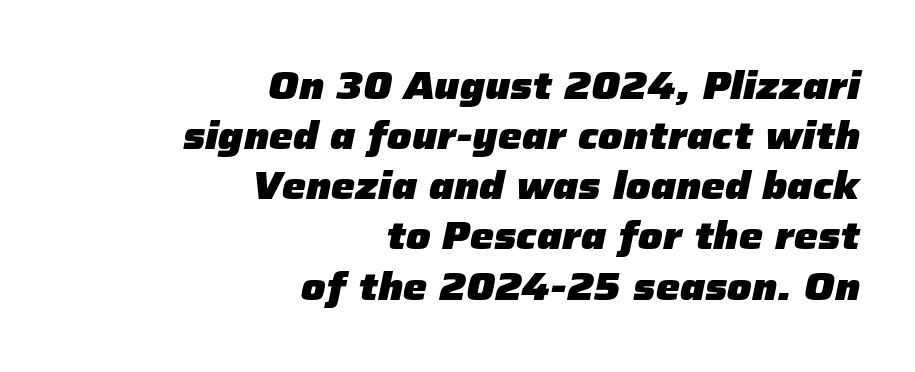
No extra tracking has been applied to these lines. This sample has the flowing, uneven cadence of proportional lettering. Underlining? Definitely not there. The rendering applies a slant to the glyphs.
